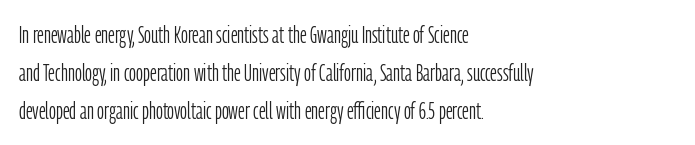
{"italic": "no", "bold": "no", "underline": "no", "align": "left", "line_spacing": "normal", "line_spacing_ratio": 1.59, "letter_spacing": "normal", "letter_spacing_em": 0.0, "glyph_px": 24}
